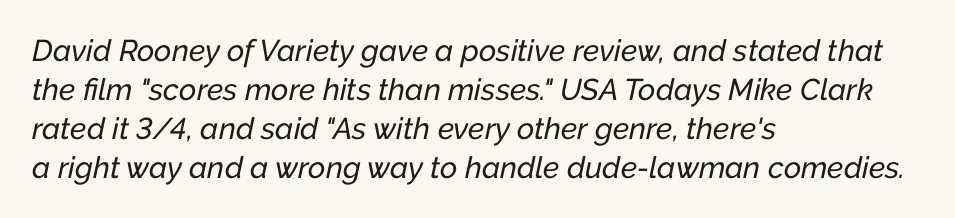
Q: Is the text italic (slanted)? A: Yes, it leans right by about 12 degrees.
Q: Is the text underlined? A: No.
Q: How is the paragraph aligned? A: Left-aligned.
Q: Is the spacing between letters normal or unusually wide? A: Normal.
Q: Is the spacing between lines tight, normal or loose? A: Normal.
Q: Width (condensed, normal, or wide)? A: Normal.
Q: Stroke contrast? A: Low.
Q: x-height? A: Medium.
Q: Monospaced? A: No.
